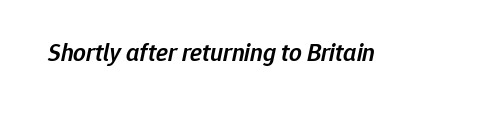
The image shows 25 px text type, italic (leaning right); set normal letter spacing, not underlined.
